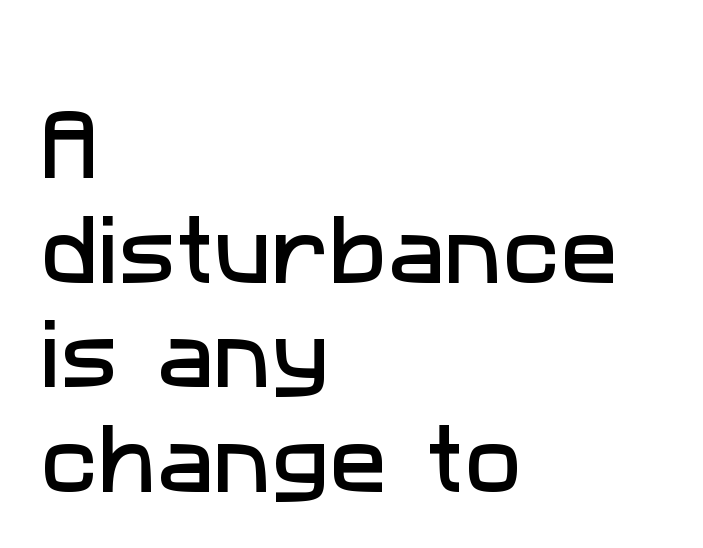
{"serif": "no", "width": "normal", "stroke_contrast": "low", "x_height": "medium", "monospaced": "no", "underline": "no", "align": "left", "line_spacing": "normal", "line_spacing_ratio": 1.36, "letter_spacing": "normal", "letter_spacing_em": 0.0, "glyph_px": 77}
